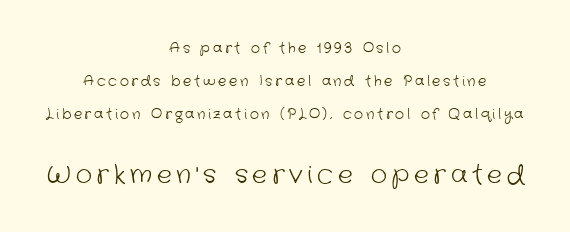
The image shows 25 px text type; set centered, loose line spacing (2.35x), not underlined; the second (bottom) block is 1.79x larger.
